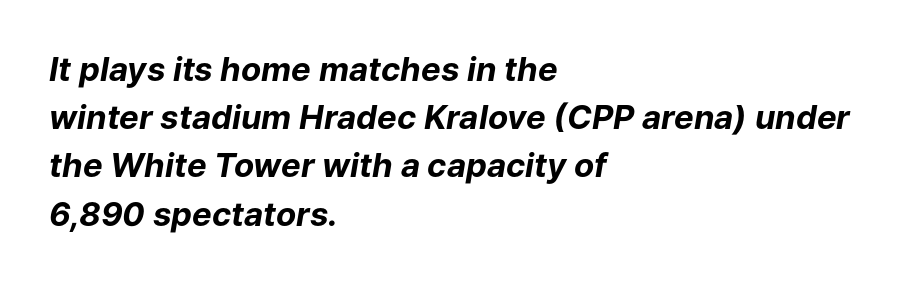
The image shows 33 px bold type, italic (leaning right); set left-aligned, normal line spacing (1.46x), normal letter spacing, not underlined; low stroke contrast and a medium x-height.
